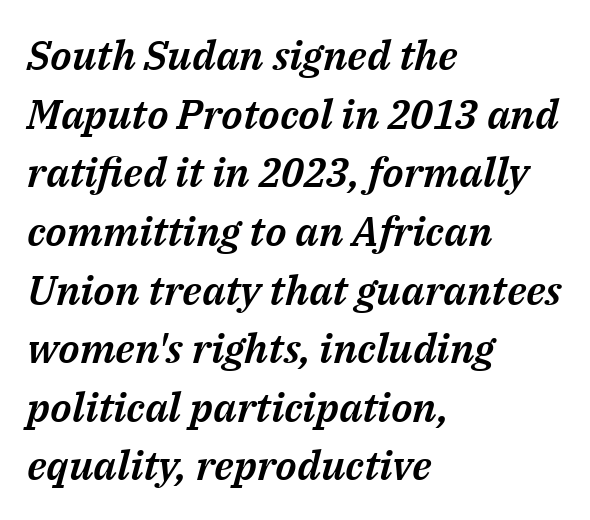
The image shows 41 px text type, italic (leaning right); set left-aligned, normal line spacing (1.43x), normal letter spacing, not underlined; medium stroke contrast and a medium x-height.
